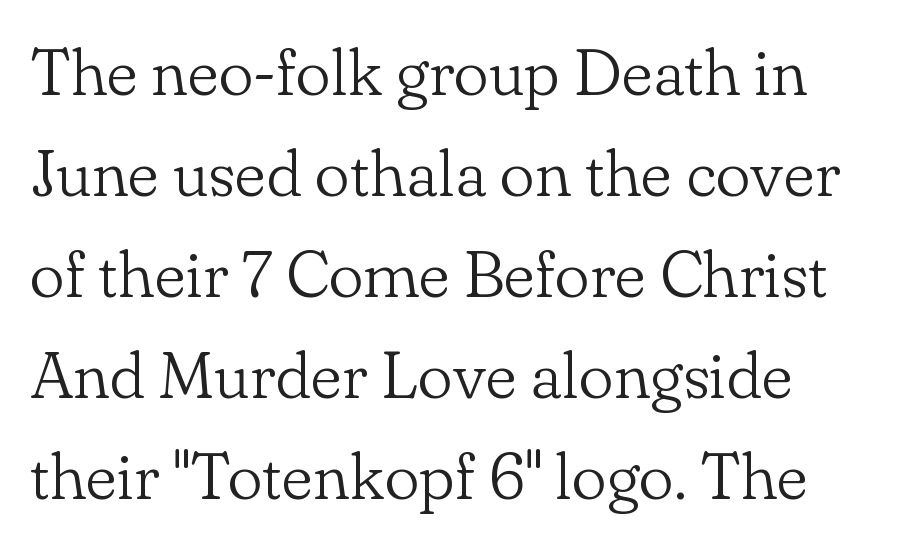
The image shows 66 px light serif type, upright; set left-aligned, normal line spacing (1.53x), normal letter spacing, not underlined; low stroke contrast and a small x-height.
